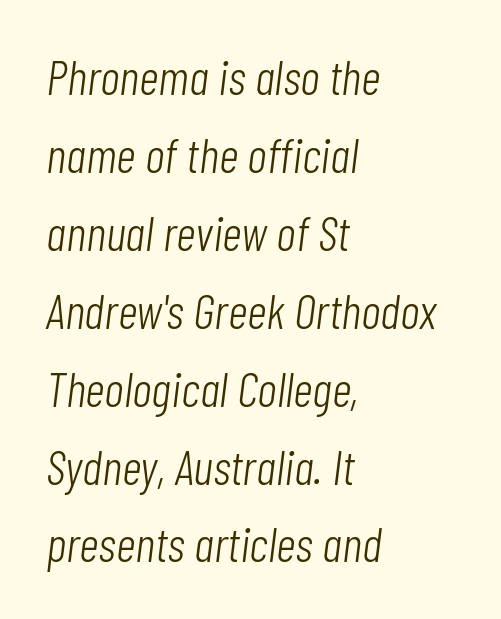
{"italic": "yes", "lean": "right", "slant_degrees": 7, "bold": "no", "weight": "light", "width": "condensed", "stroke_contrast": "low", "x_height": "medium", "monospaced": "no", "underline": "no", "align": "left", "line_spacing": "normal", "line_spacing_ratio": 1.59, "letter_spacing": "normal", "letter_spacing_em": 0.0, "glyph_px": 49}
